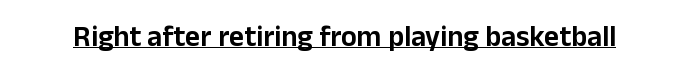
No feet cap the strokes, marking this as sans-serif type. Do the characters align in a grid? No, the font is proportional. Characters follow at the spacing the type designer built in. Glance below the letters and you will spot a drawn line. Nope, not italic — everything's standing straight.
